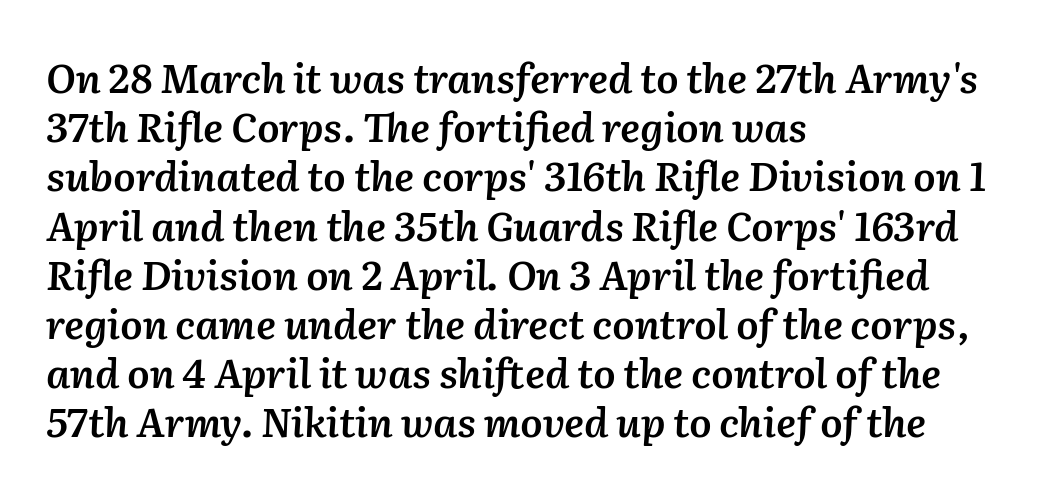
Q: Is the text bold? A: Semi-bold.
Q: Is the text italic (slanted)? A: Yes, it leans right by about 2 degrees.
Q: Is the text underlined? A: No.
Q: How is the paragraph aligned? A: Left-aligned.
Q: Is the spacing between letters normal or unusually wide? A: Normal.
Q: Width (condensed, normal, or wide)? A: Normal.
Q: Stroke contrast? A: Medium.
Q: x-height? A: Medium.
Q: Monospaced? A: No.
